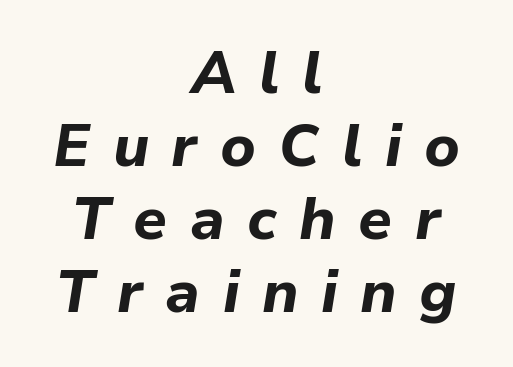
Does the lettering tilt? It does — this is italic. The face used here is proportionally spaced, like ordinary book or web type. Students, note that the glyphs here are deliberately spaced far apart. The typesetting leans heavy: a genuine bold. A bare baseline throughout the passage. The paragraph shown floats in the horizontal middle.
